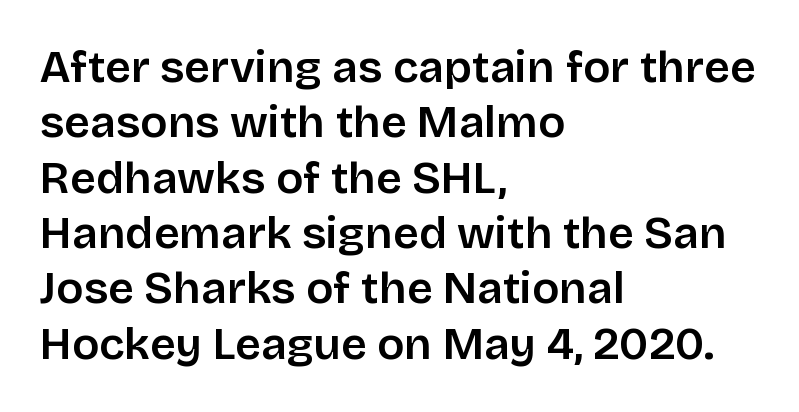
Letter spacing: default. Typographically, this falls in the sans-serif category. The letters advance in unequal steps, a hallmark of proportional type. Where is the straight margin? On the left. Just letters on the line, the space beneath them empty.
